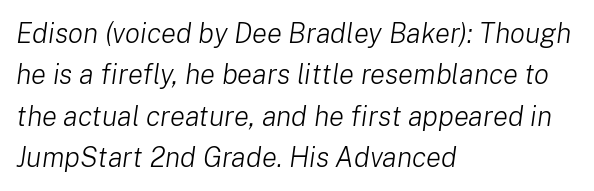
The face used here has a pronounced slope to its letters. Alignment: flush left. The zone under the glyphs is completely vacant. Vertical stems look standard width or narrower in stroke. Proportional: the letters do not fall into vertical columns.
